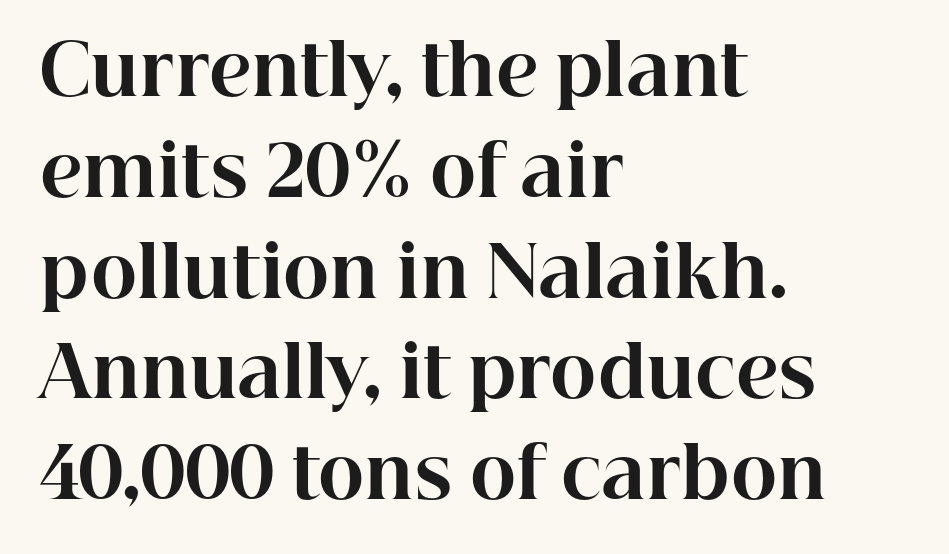
The image shows 70 px bold serif type, upright; set left-aligned, normal line spacing (1.44x), normal letter spacing, not underlined; high stroke contrast and a medium x-height.
